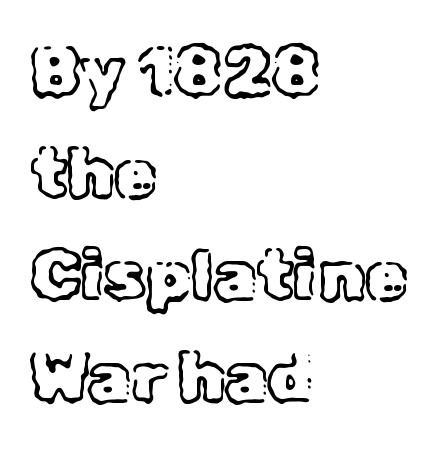
The image shows 69 px text type, upright; set left-aligned, normal line spacing (1.48x), normal letter spacing, not underlined; a medium x-height.
